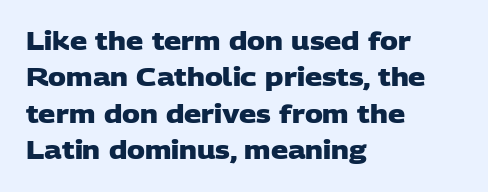
{"bold": "yes", "underline": "no", "align": "left", "line_spacing": "normal", "line_spacing_ratio": 1.52, "letter_spacing": "normal", "letter_spacing_em": 0.0, "glyph_px": 24}
